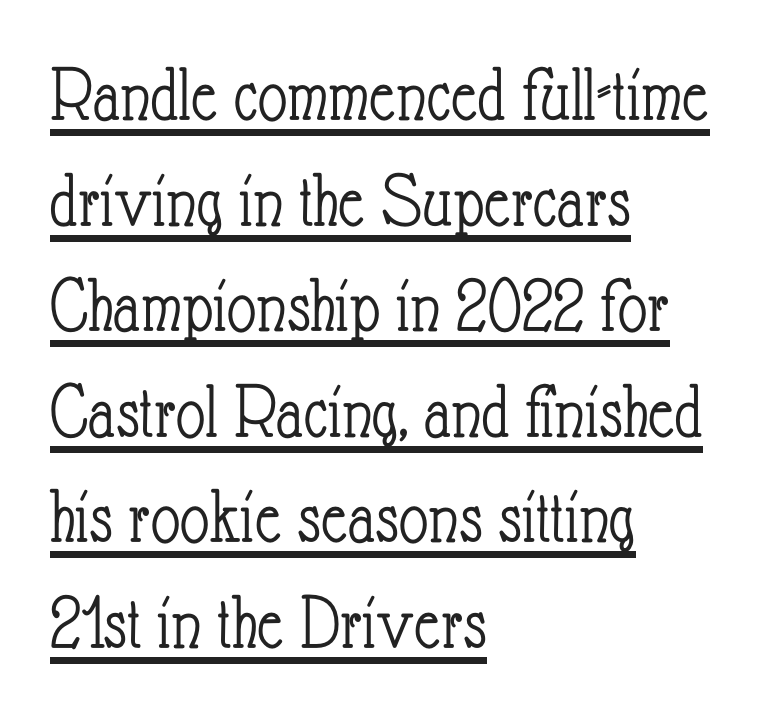
Q: Is the text bold? A: No.
Q: Is the text italic (slanted)? A: No, it is upright.
Q: Is the text underlined? A: Yes.
Q: How is the paragraph aligned? A: Left-aligned.
Q: Is the spacing between letters normal or unusually wide? A: Normal.
Q: Is the spacing between lines tight, normal or loose? A: Normal.
Q: Width (condensed, normal, or wide)? A: Condensed.
Q: Stroke contrast? A: Low.
Q: x-height? A: Small.
Q: Monospaced? A: No.
